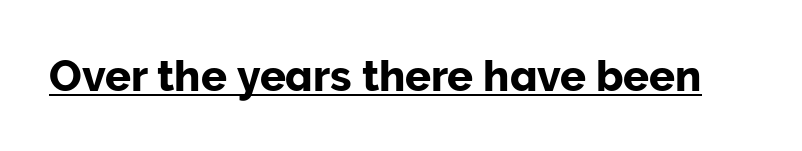
Q: Is the text italic (slanted)? A: No, it is upright.
Q: Is the typeface a serif or a sans-serif typeface? A: Sans-serif.
Q: Is the text underlined? A: Yes.
Q: Is the spacing between letters normal or unusually wide? A: Normal.
Q: Width (condensed, normal, or wide)? A: Normal.
Q: Stroke contrast? A: Low.
Q: x-height? A: Medium.
Q: Monospaced? A: No.
